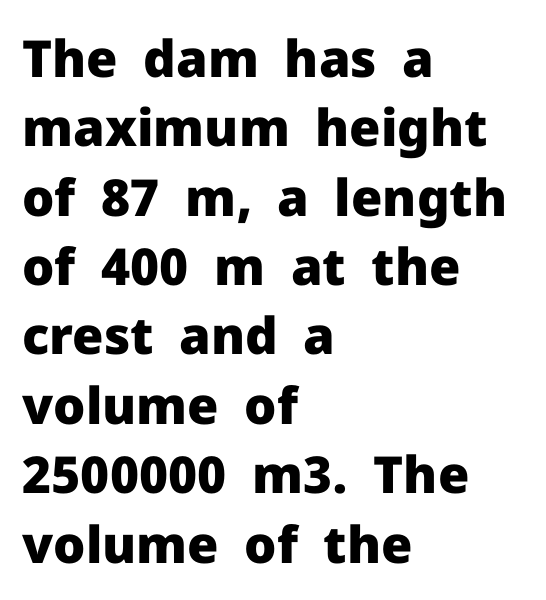
The image shows 51 px heavy sans-serif type, upright; set left-aligned, normal line spacing (1.36x), normal letter spacing, not underlined; low stroke contrast and a medium x-height.
